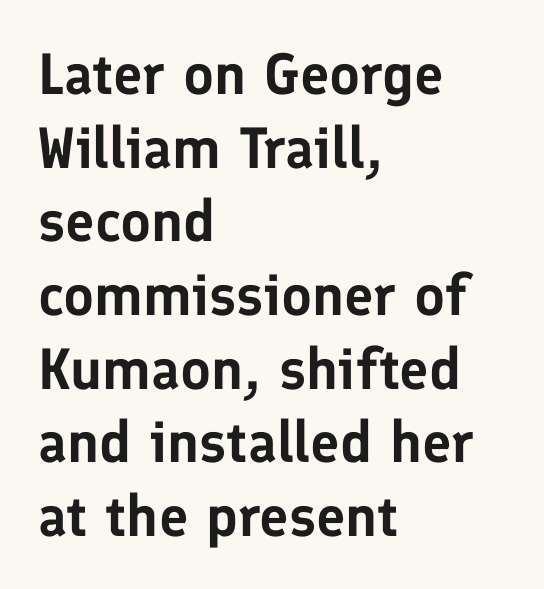
{"serif": "no", "italic": "no", "width": "normal", "stroke_contrast": "low", "x_height": "medium", "monospaced": "no", "underline": "no", "align": "left", "line_spacing": "normal", "line_spacing_ratio": 1.27, "letter_spacing": "normal", "letter_spacing_em": 0.0, "glyph_px": 58}
